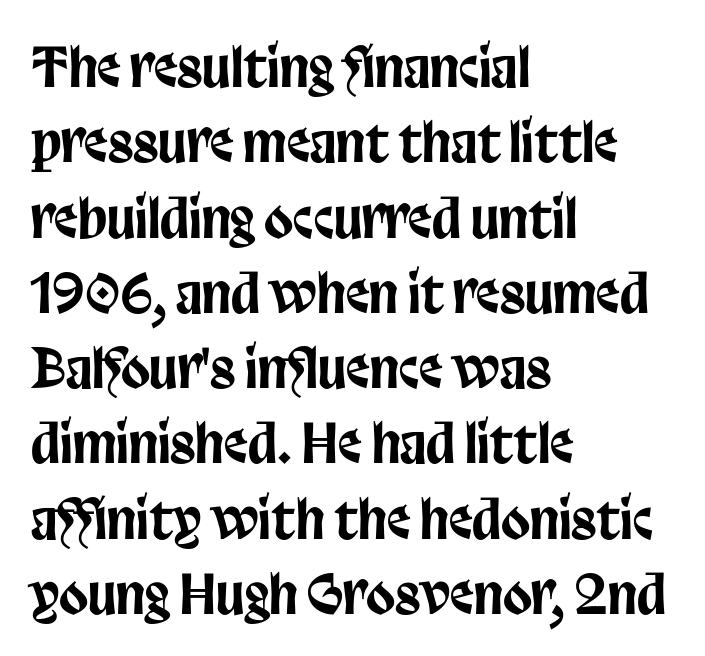
{"serif": "no", "italic": "no", "width": "condensed", "stroke_contrast": "low", "x_height": "large", "monospaced": "no", "underline": "no", "align": "left", "line_spacing": "normal", "line_spacing_ratio": 1.42, "letter_spacing": "normal", "letter_spacing_em": 0.0, "glyph_px": 53}
